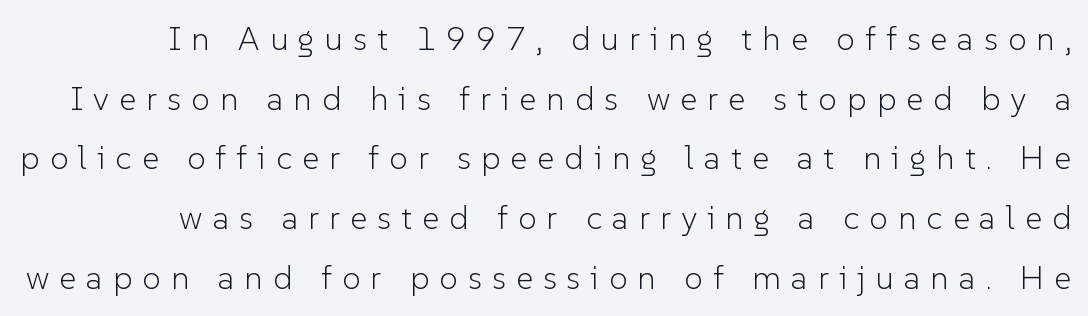
{"serif": "no", "italic": "no", "bold": "no", "weight": "light", "width": "normal", "stroke_contrast": "low", "x_height": "medium", "monospaced": "no", "underline": "no", "line_spacing_ratio": 1.81, "letter_spacing": "wide", "letter_spacing_em": 0.31, "glyph_px": 33}
